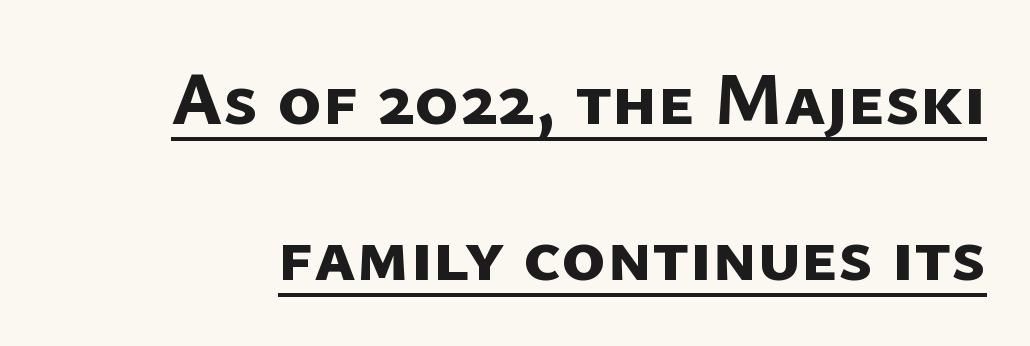
The string is rendered with underlining switched on. Is the letter spacing exaggerated? No — it looks like the ordinary default. The rendering uses natural spacing where letterforms have individual widths. The vertical gap from one line to the next is large.
